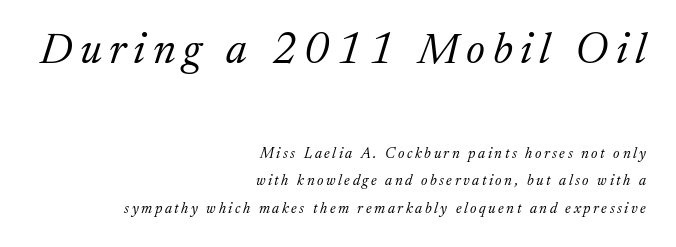
Q: Is the text bold? A: No.
Q: Is the text italic (slanted)? A: Yes, it leans right by about 17 degrees.
Q: Is the typeface a serif or a sans-serif typeface? A: Serif.
Q: Is the text underlined? A: No.
Q: How is the paragraph aligned? A: Right-aligned.
Q: Which block of text is set in a larger size, the first (top) or the second (bottom)? A: The first (top) one.
Q: Width (condensed, normal, or wide)? A: Normal.
Q: Stroke contrast? A: Medium.
Q: x-height? A: Medium.
Q: Monospaced? A: No.
